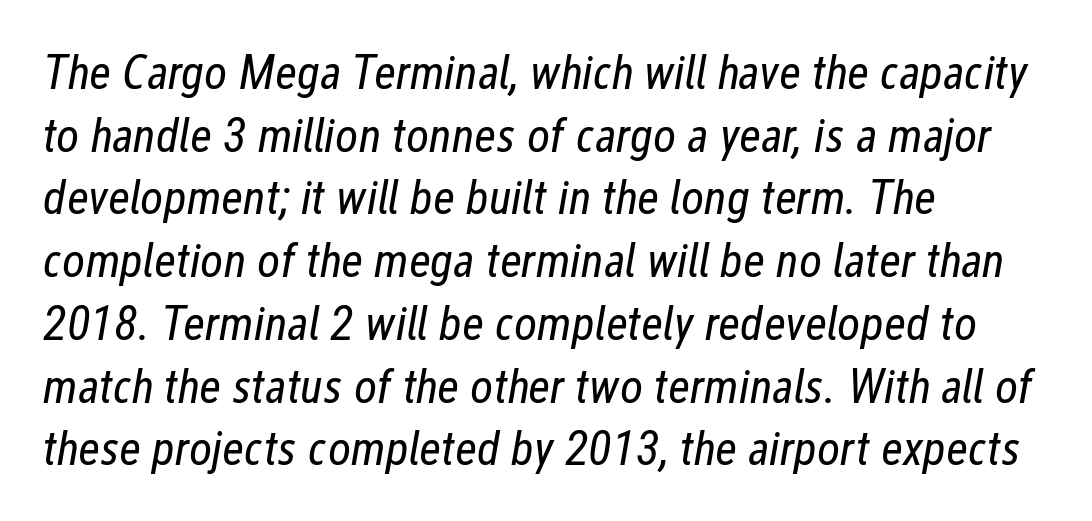
The image shows 49 px regular-weight, condensed type, italic (leaning right); set left-aligned, normal line spacing (1.28x), normal letter spacing, not underlined; low stroke contrast and a medium x-height.
